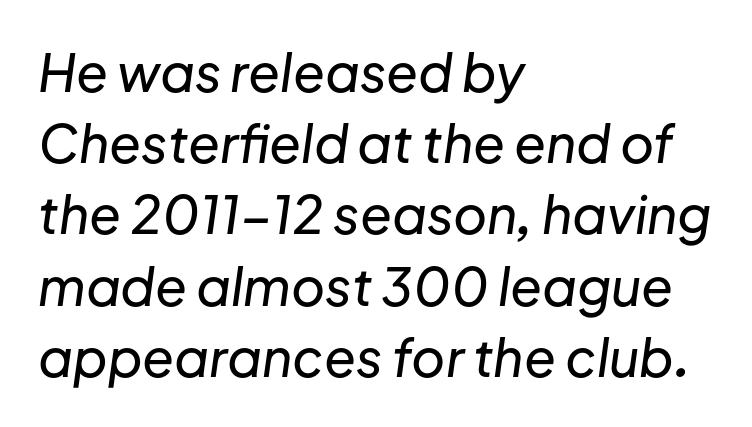
Q: Is the text italic (slanted)? A: Yes, it leans right by about 8 degrees.
Q: Is the text underlined? A: No.
Q: How is the paragraph aligned? A: Left-aligned.
Q: Is the spacing between letters normal or unusually wide? A: Normal.
Q: Is the spacing between lines tight, normal or loose? A: Normal.
Q: Width (condensed, normal, or wide)? A: Normal.
Q: Stroke contrast? A: Low.
Q: x-height? A: Medium.
Q: Monospaced? A: No.
